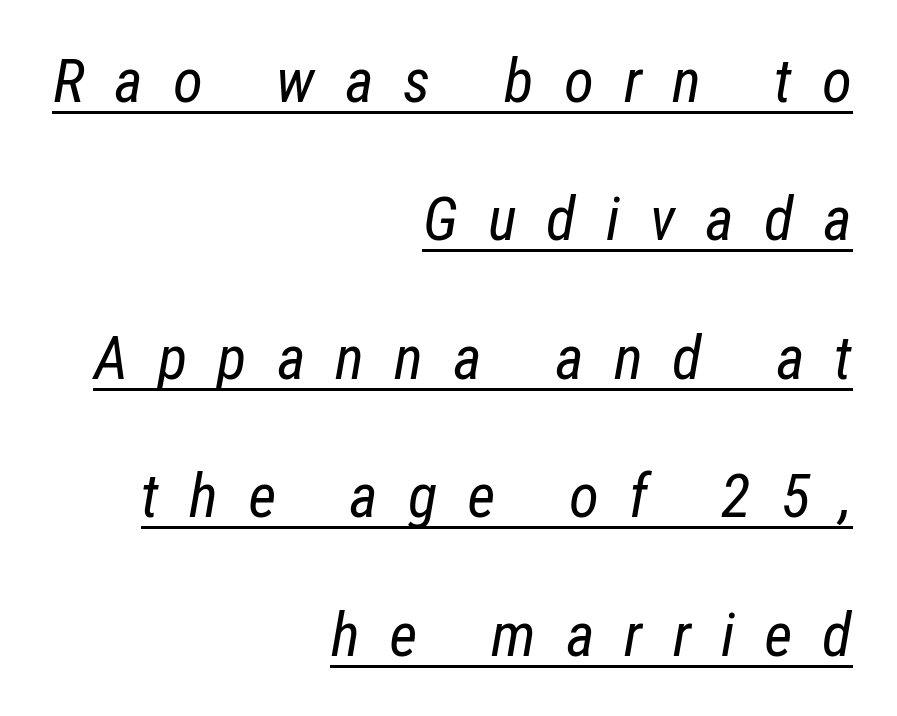
{"italic": "yes", "lean": "right", "slant_degrees": 12, "bold": "no", "weight": "regular", "width": "condensed", "stroke_contrast": "low", "x_height": "medium", "monospaced": "no", "underline": "yes", "align": "right", "line_spacing": "loose", "line_spacing_ratio": 2.27, "letter_spacing": "wide", "letter_spacing_em": 0.49, "glyph_px": 61}
